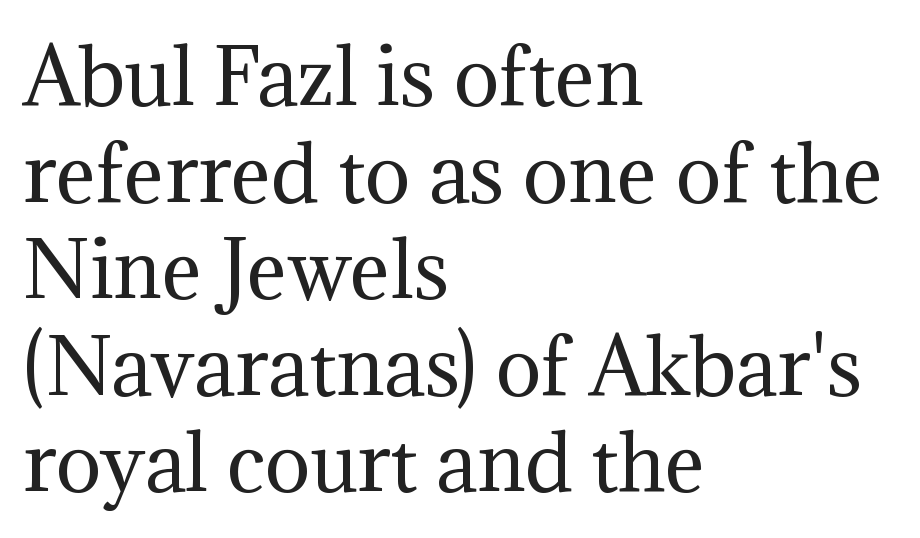
The image shows 76 px regular-weight serif type, upright; set left-aligned, normal line spacing (1.27x), normal letter spacing, not underlined; medium stroke contrast and a medium x-height.
